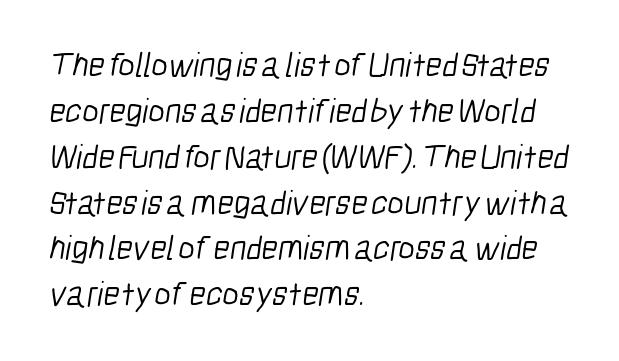
{"serif": "no", "bold": "no", "weight": "light", "width": "condensed", "stroke_contrast": "low", "x_height": "medium", "monospaced": "no", "underline": "no", "align": "left", "line_spacing": "normal", "line_spacing_ratio": 1.31, "letter_spacing": "normal", "letter_spacing_em": 0.0, "glyph_px": 35}
